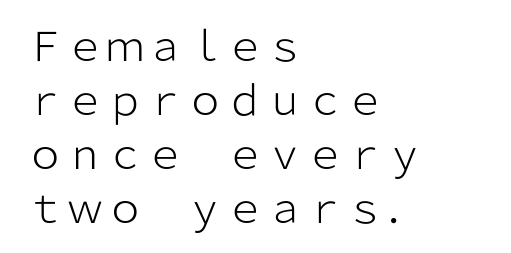
Varying glyph widths throughout — classic text-font behaviour. Unlike italic type, these characters show no tilt at all. Nothing unusual about the tracking: characters are spaced as the font intends. Letters have the restrained weight of plain body copy at most. This rendering employs a face without finishing strokes, i.e., a sans-serif.
